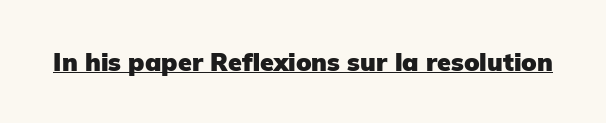
The image shows 25 px bold type, upright; set normal letter spacing, underlined.
